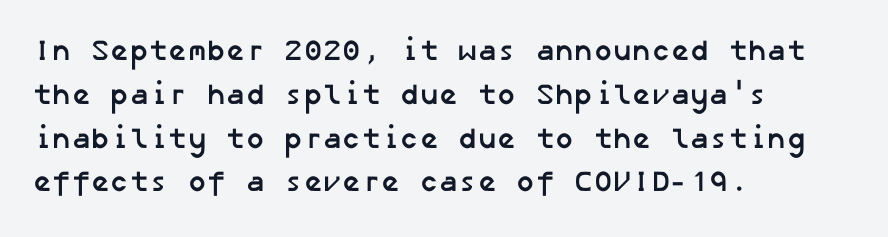
Q: Is the text bold? A: Yes.
Q: Is the typeface a serif or a sans-serif typeface? A: Sans-serif.
Q: Is the text underlined? A: No.
Q: How is the paragraph aligned? A: Left-aligned.
Q: Is the spacing between letters normal or unusually wide? A: Normal.
Q: Is the spacing between lines tight, normal or loose? A: Normal.
Q: Width (condensed, normal, or wide)? A: Normal.
Q: Stroke contrast? A: Low.
Q: x-height? A: Medium.
